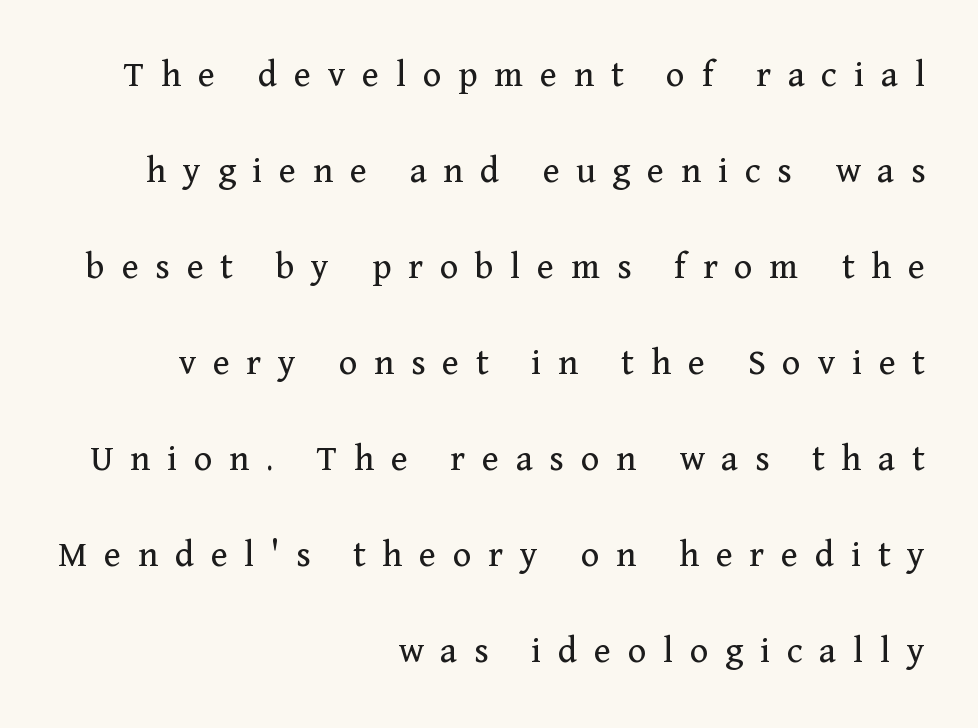
{"serif": "yes", "italic": "no", "bold": "no", "weight": "regular", "width": "normal", "stroke_contrast": "medium", "x_height": "medium", "monospaced": "no", "underline": "no", "align": "right", "line_spacing": "loose", "line_spacing_ratio": 2.46, "letter_spacing": "wide", "letter_spacing_em": 0.43, "glyph_px": 39}
